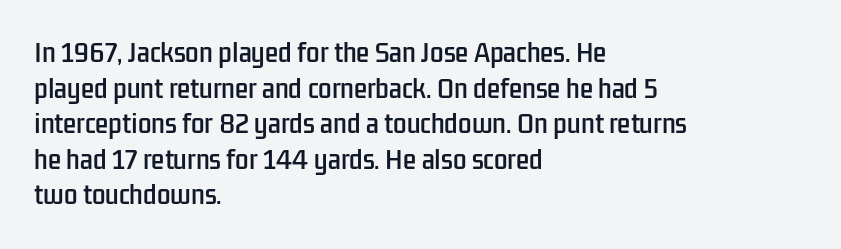
The image shows 24 px text type, upright; set left-aligned, normal line spacing (1.48x), normal letter spacing, not underlined.
